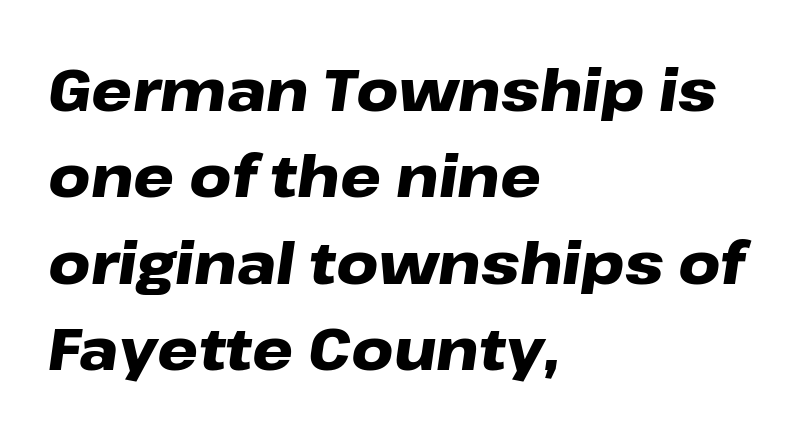
A full-strength bold gives these letters their thick strokes. Does the lettering tilt? It does — this is italic. Plain, unruled lines of type. This block has exactly the height ordinary leading produces. These lines keep a tight, regular rhythm from letter to letter.
